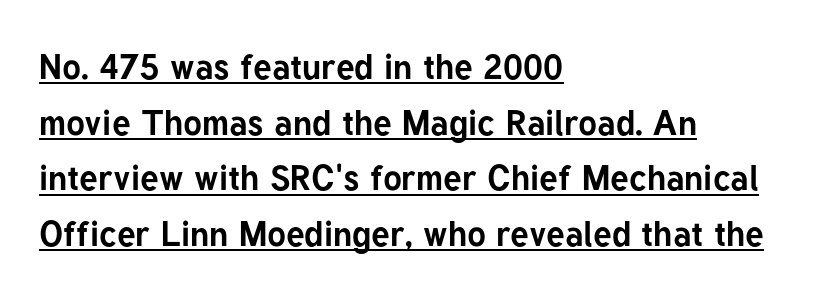
The image shows 35 px bold sans-serif type, upright; set left-aligned, normal line spacing (1.59x), normal letter spacing, underlined; low stroke contrast and a medium x-height.
